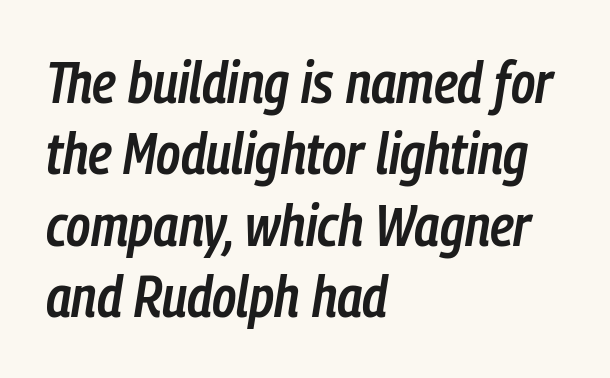
The image shows 58 px semibold, condensed type, italic (leaning right); set left-aligned, line spacing 1.23x, normal letter spacing, not underlined; low stroke contrast and a medium x-height.
